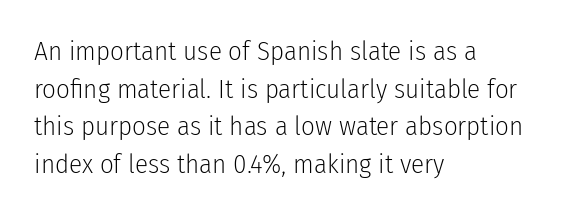
{"italic": "no", "bold": "no", "underline": "no", "align": "left", "line_spacing": "normal", "line_spacing_ratio": 1.39, "letter_spacing": "normal", "letter_spacing_em": 0.0, "glyph_px": 27}
